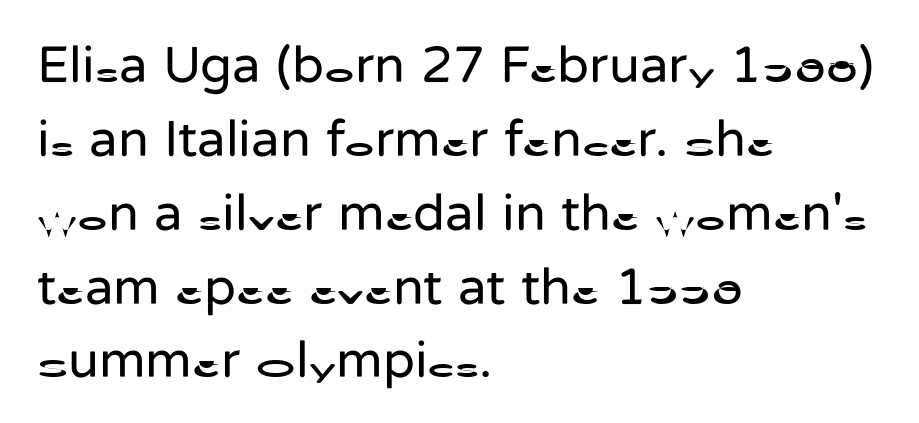
{"serif": "no", "italic": "no", "bold": "no", "weight": "regular", "width": "normal", "stroke_contrast": "low", "x_height": "medium", "monospaced": "no", "underline": "no", "align": "left", "line_spacing": "normal", "line_spacing_ratio": 1.42, "letter_spacing": "normal", "letter_spacing_em": 0.0, "glyph_px": 52}
